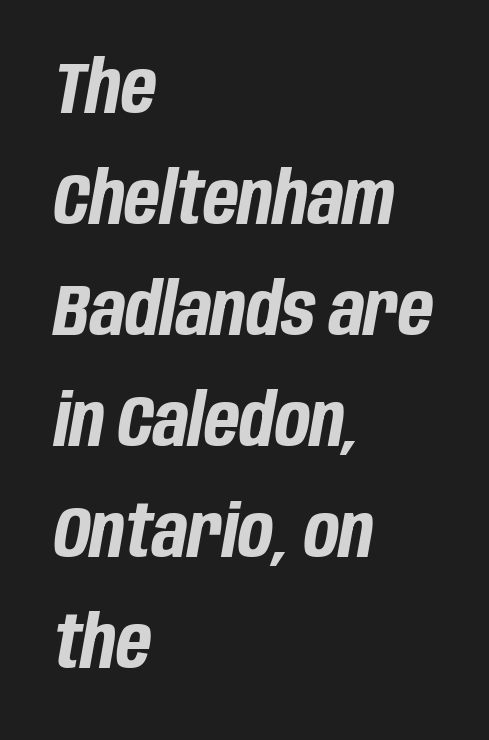
This is oblique type, the kind used for emphasis or titles. The zone under the glyphs is completely vacant. Left-aligned paragraph, ragged on the right. The passage shown stacks its lines at a standard gap.
